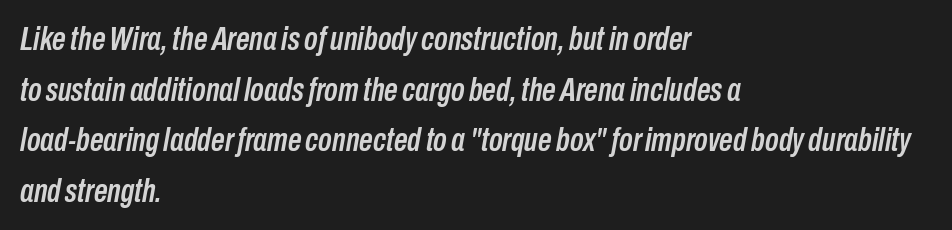
Horizontal bands of white between lines are of average thickness. The area under the type is left untouched. If you drew a ruler down the left edge, every line would touch it. The letterforms sit shoulder to shoulder at normal distance. The whole block is typeset with a tilt. Here the designer chose a conventional face with non-uniform glyph widths.
